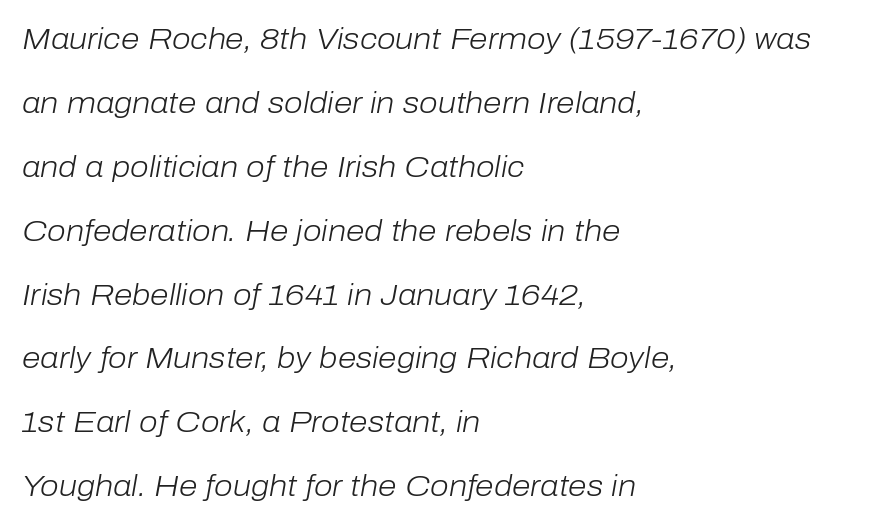
{"italic": "yes", "lean": "right", "slant_degrees": 10, "bold": "no", "weight": "light", "width": "normal", "stroke_contrast": "low", "x_height": "medium", "monospaced": "no", "underline": "no", "align": "left", "line_spacing": "loose", "line_spacing_ratio": 2.13, "letter_spacing": "normal", "letter_spacing_em": 0.0, "glyph_px": 30}
